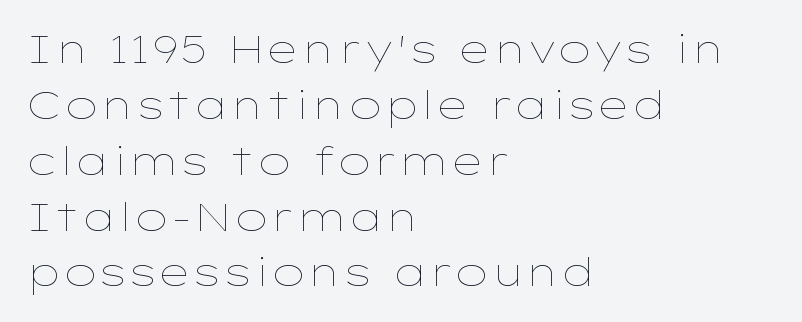
The image shows 38 px thin, wide type, upright; set left-aligned, normal line spacing (1.47x), normal letter spacing, not underlined; low stroke contrast and a medium x-height.
